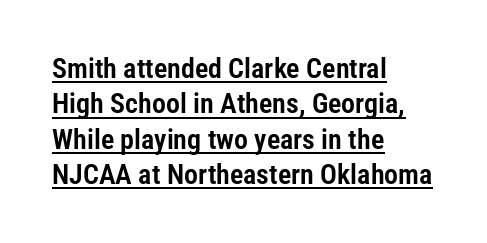
The image shows 28 px condensed sans-serif type, upright; set left-aligned, normal line spacing (1.26x), normal letter spacing, underlined; low stroke contrast and a medium x-height.
